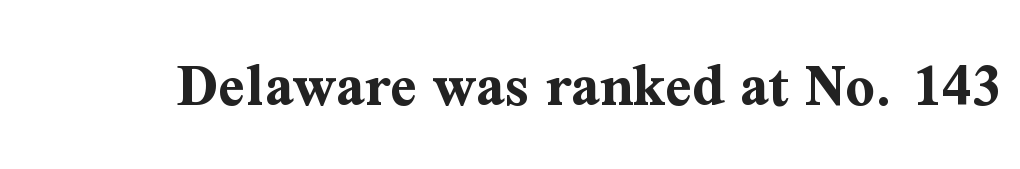
{"serif": "yes", "italic": "no", "bold": "yes", "weight": "bold", "width": "normal", "stroke_contrast": "medium", "x_height": "medium", "monospaced": "no", "underline": "no", "letter_spacing": "normal", "letter_spacing_em": 0.0, "glyph_px": 64}
